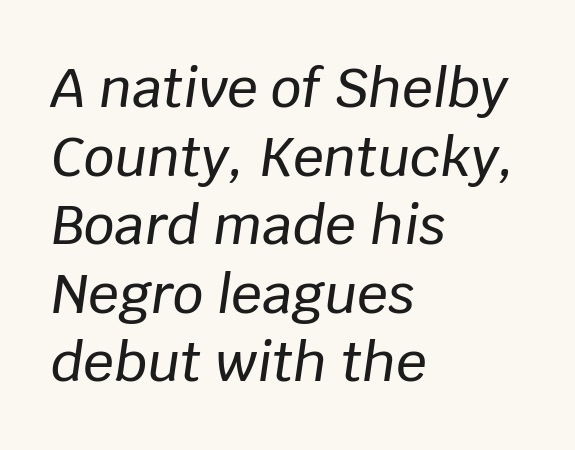
{"italic": "yes", "lean": "right", "slant_degrees": 8, "width": "normal", "stroke_contrast": "low", "x_height": "large", "monospaced": "no", "underline": "no", "align": "left", "line_spacing": "normal", "line_spacing_ratio": 1.27, "letter_spacing": "normal", "letter_spacing_em": 0.0, "glyph_px": 54}
